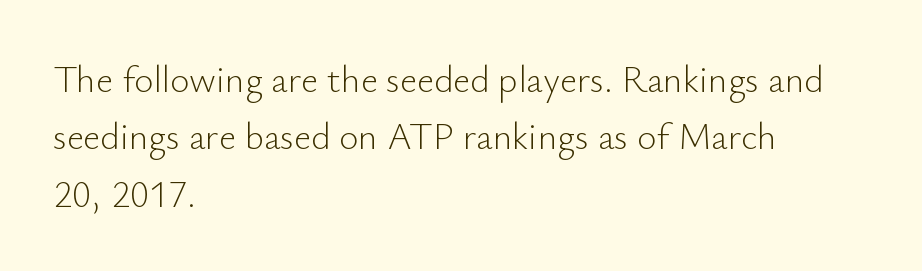
Q: Is the text bold? A: No.
Q: Is the text italic (slanted)? A: No, it is upright.
Q: Is the typeface a serif or a sans-serif typeface? A: Sans-serif.
Q: Is the text underlined? A: No.
Q: How is the paragraph aligned? A: Left-aligned.
Q: Is the spacing between letters normal or unusually wide? A: Normal.
Q: Is the spacing between lines tight, normal or loose? A: Normal.
Q: Width (condensed, normal, or wide)? A: Normal.
Q: Stroke contrast? A: Low.
Q: x-height? A: Small.
Q: Monospaced? A: No.
